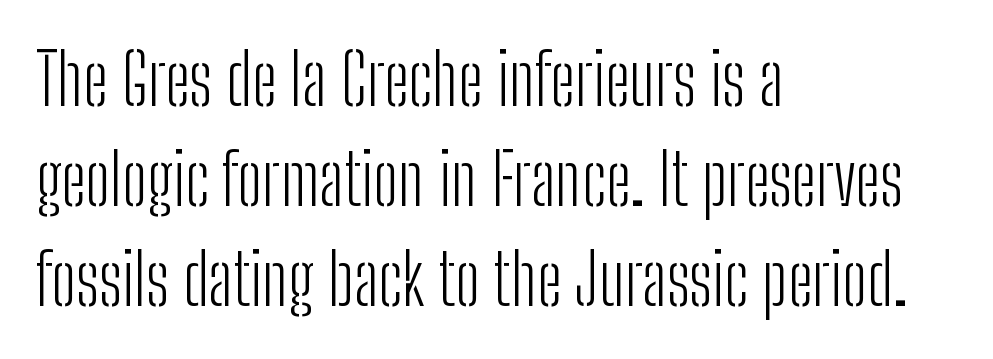
The image shows 71 px light, condensed sans-serif type, upright; set left-aligned, normal line spacing (1.41x), normal letter spacing, not underlined; low stroke contrast and a medium x-height.
